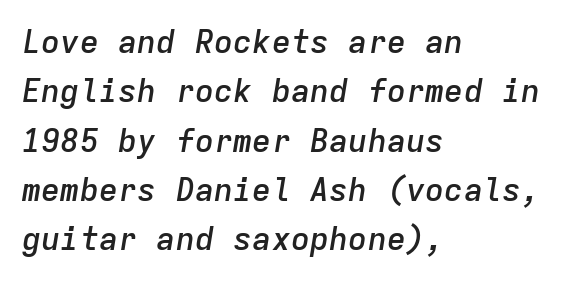
The strip under each line holds only bare page. You could count columns in this text — the font is strictly monospaced. The axis of the letterforms is tilted away from vertical. Compared with typical paragraphs, the rows here are spaced about the same.
